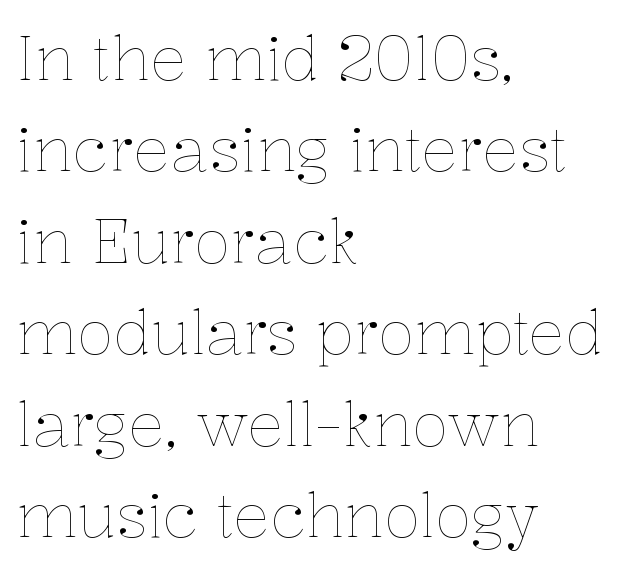
{"italic": "no", "bold": "no", "weight": "thin", "width": "normal", "stroke_contrast": "low", "x_height": "medium", "monospaced": "no", "underline": "no", "align": "left", "line_spacing": "normal", "line_spacing_ratio": 1.5, "letter_spacing": "normal", "letter_spacing_em": 0.0, "glyph_px": 61}
